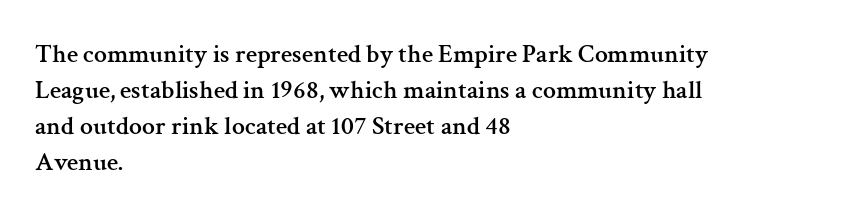
This is roman type, the default non-slanted kind. Standard letterfit; no display-style spreading of the glyphs. Evenly set lines give the paragraph a standard silhouette. The specimen omits any rule beneath the text block's lines. The paragraph shown leans on its left margin.
